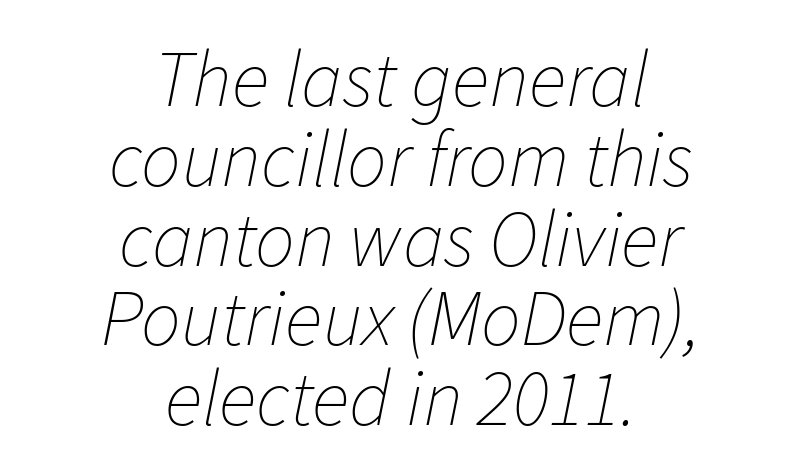
Q: Is the text bold? A: No.
Q: Is the text italic (slanted)? A: Yes, it leans right by about 11 degrees.
Q: Is the text underlined? A: No.
Q: How is the paragraph aligned? A: Centered.
Q: Is the spacing between letters normal or unusually wide? A: Normal.
Q: Is the spacing between lines tight, normal or loose? A: Tight.
Q: Width (condensed, normal, or wide)? A: Normal.
Q: Stroke contrast? A: Low.
Q: x-height? A: Medium.
Q: Monospaced? A: No.
